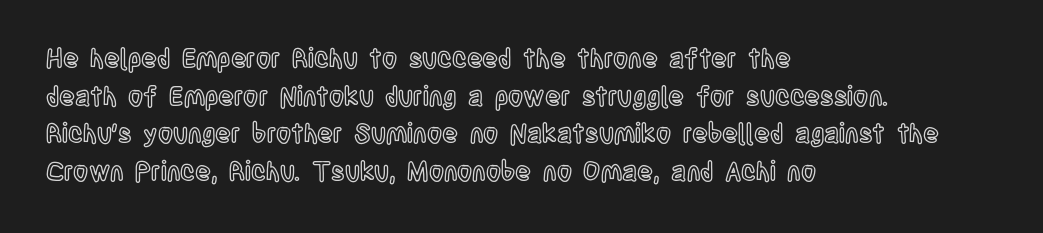
Q: Is the text italic (slanted)? A: No, it is upright.
Q: Is the text underlined? A: No.
Q: How is the paragraph aligned? A: Left-aligned.
Q: Is the spacing between letters normal or unusually wide? A: Normal.
Q: Is the spacing between lines tight, normal or loose? A: Normal.
